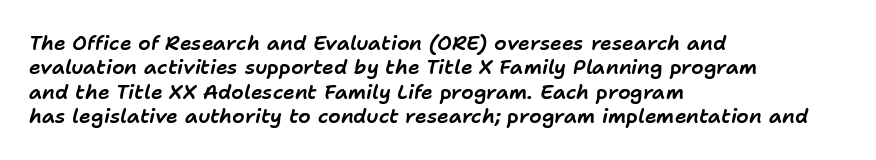
The image shows 20 px text type, italic (leaning right); set left-aligned, line spacing 1.22x, normal letter spacing, not underlined.
